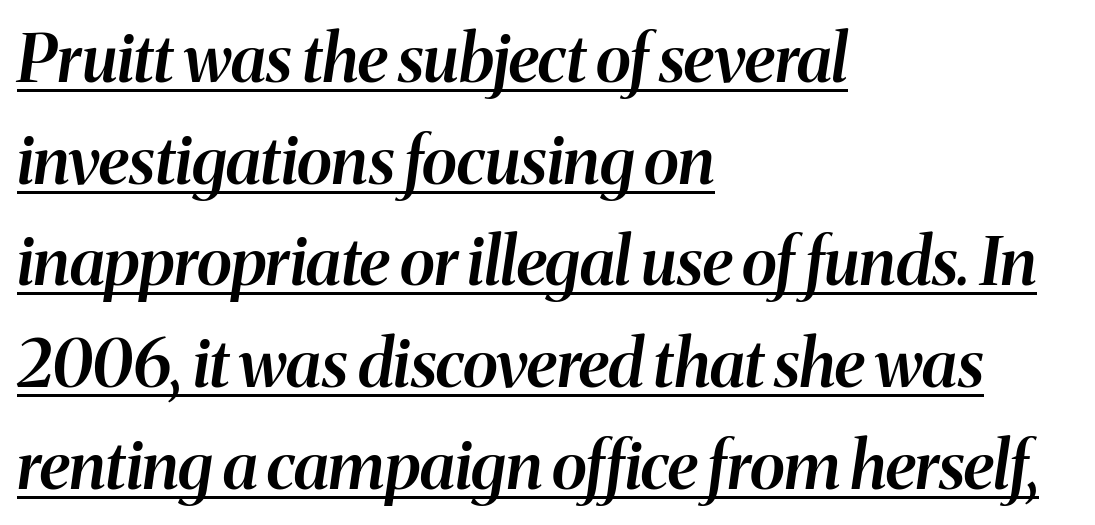
Students, observe: this is what conventionally led text looks like. Every row of glyphs begins at an identical x-position on the left. The axis of the letterforms is tilted away from vertical. Stroke thickness is moderately raised; the sample reads as semibold. These lines are rendered in a variable-pitch font.
